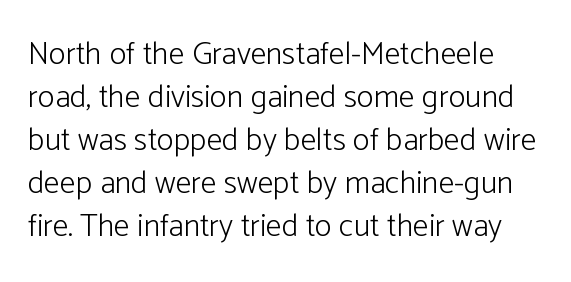
Q: Is the text bold? A: No.
Q: Is the text italic (slanted)? A: No, it is upright.
Q: Is the typeface a serif or a sans-serif typeface? A: Sans-serif.
Q: Is the text underlined? A: No.
Q: Is the spacing between letters normal or unusually wide? A: Normal.
Q: Is the spacing between lines tight, normal or loose? A: Normal.
Q: Width (condensed, normal, or wide)? A: Normal.
Q: Stroke contrast? A: Low.
Q: x-height? A: Medium.
Q: Monospaced? A: No.
